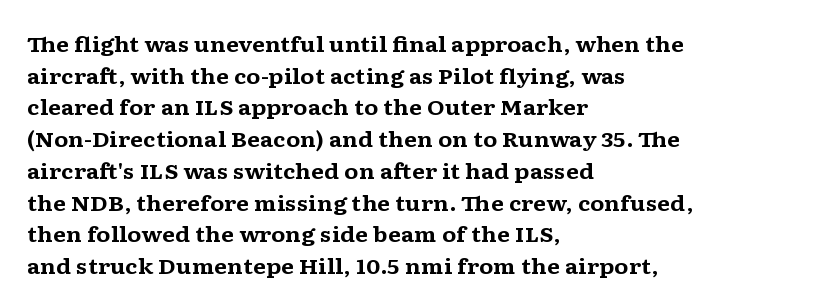
The image shows 21 px bold type, upright; set left-aligned, normal line spacing (1.51x), normal letter spacing, not underlined.
